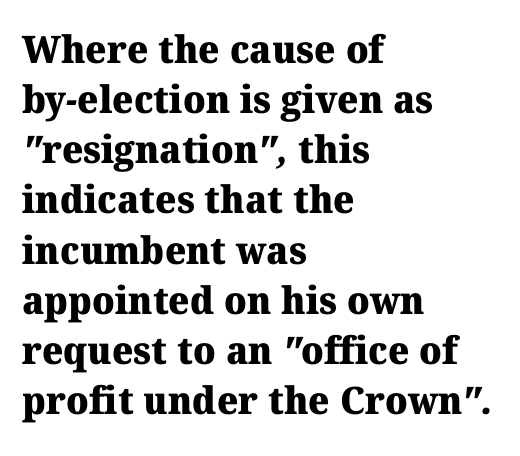
The image shows 38 px heavy serif type; set left-aligned, normal line spacing (1.32x), normal letter spacing, not underlined; medium stroke contrast and a medium x-height.
